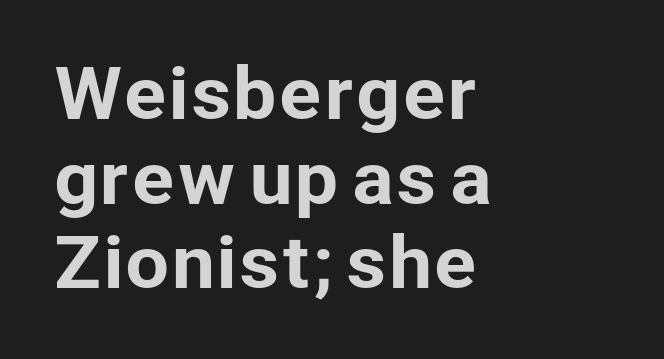
Q: Is the text italic (slanted)? A: No, it is upright.
Q: Is the typeface a serif or a sans-serif typeface? A: Sans-serif.
Q: Is the text underlined? A: No.
Q: How is the paragraph aligned? A: Left-aligned.
Q: Is the spacing between letters normal or unusually wide? A: Normal.
Q: Width (condensed, normal, or wide)? A: Normal.
Q: Stroke contrast? A: Low.
Q: x-height? A: Medium.
Q: Monospaced? A: No.
